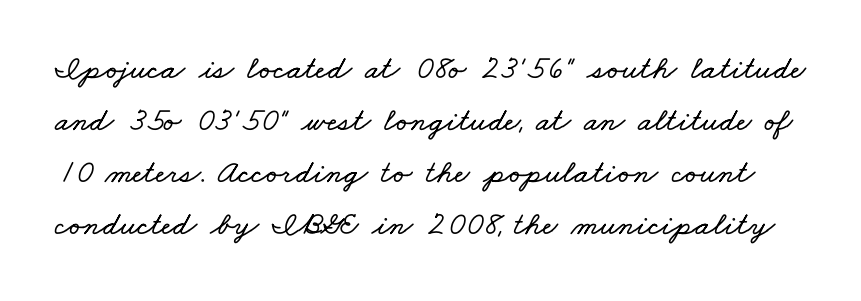
The image shows 33 px wide type; set normal line spacing (1.58x), normal letter spacing, not underlined; low stroke contrast and a small x-height.
